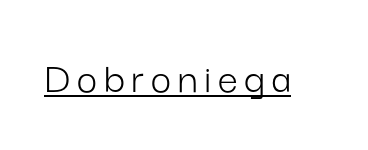
Q: Is the text bold? A: No.
Q: Is the text italic (slanted)? A: No, it is upright.
Q: Is the typeface a serif or a sans-serif typeface? A: Sans-serif.
Q: Is the text underlined? A: Yes.
Q: Width (condensed, normal, or wide)? A: Normal.
Q: Stroke contrast? A: Low.
Q: x-height? A: Medium.
Q: Monospaced? A: No.
